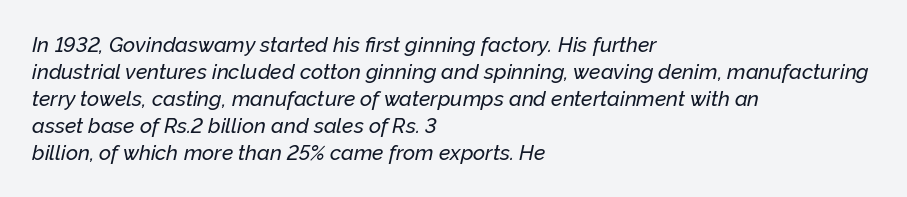
{"italic": "yes", "lean": "right", "slant_degrees": 12, "underline": "no", "align": "left", "line_spacing": "normal", "line_spacing_ratio": 1.28, "letter_spacing": "normal", "letter_spacing_em": 0.0, "glyph_px": 21}
